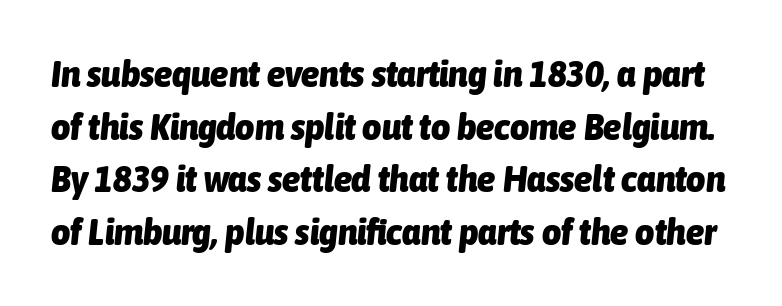
Note the varied advance widths — an 'i' is clearly narrower than an 'm'. These lines were composed using italics. The rendering keeps characters at their native spacing. Regarding leading, the lines here are spaced in the standard way.
